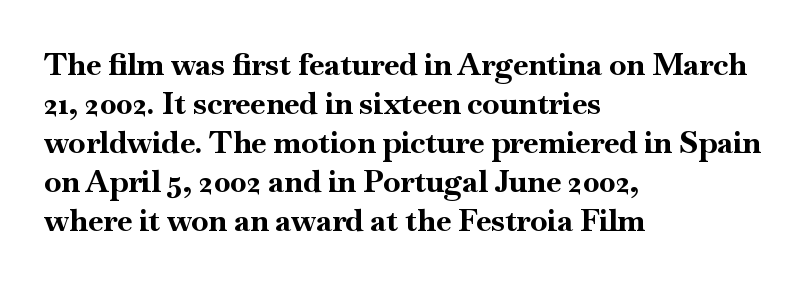
Q: Is the text bold? A: Yes.
Q: Is the text italic (slanted)? A: No, it is upright.
Q: Is the typeface a serif or a sans-serif typeface? A: Serif.
Q: Is the text underlined? A: No.
Q: How is the paragraph aligned? A: Left-aligned.
Q: Is the spacing between letters normal or unusually wide? A: Normal.
Q: Is the spacing between lines tight, normal or loose? A: Normal.
Q: Width (condensed, normal, or wide)? A: Normal.
Q: Stroke contrast? A: High.
Q: x-height? A: Small.
Q: Monospaced? A: No.
